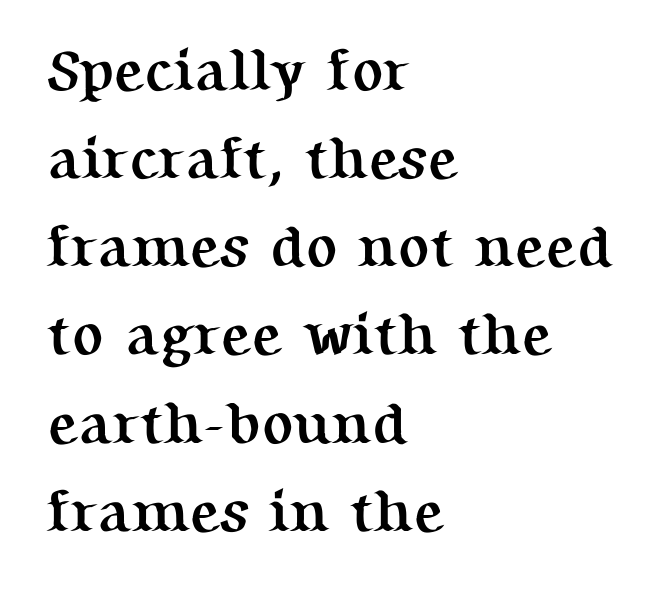
The lettering stays uniformly vertical, giving the passage a roman look. The zone under the glyphs is completely vacant. The type is set solid horizontally, with unmodified tracking. Small tapered or slab feet sit at the stroke ends, so this counts as serif. Vertical spacing — default. Varying glyph widths throughout — classic text-font behaviour.
